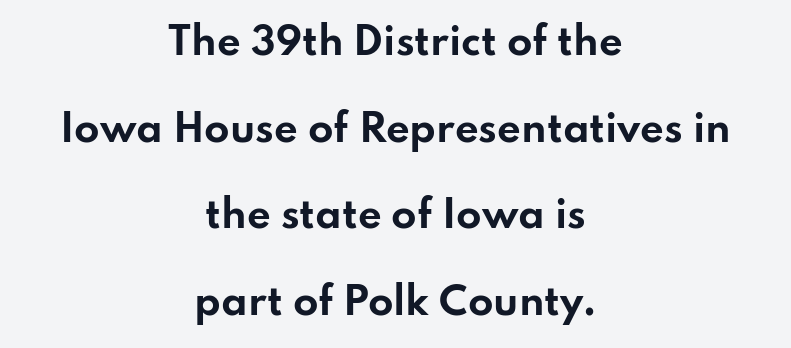
The passage is arranged like a title page — every line centered. A typesetter would call this proportional, since set widths differ per character. Words float on clear page, feet unadorned. In terms of letterform style, serifs are entirely absent.
